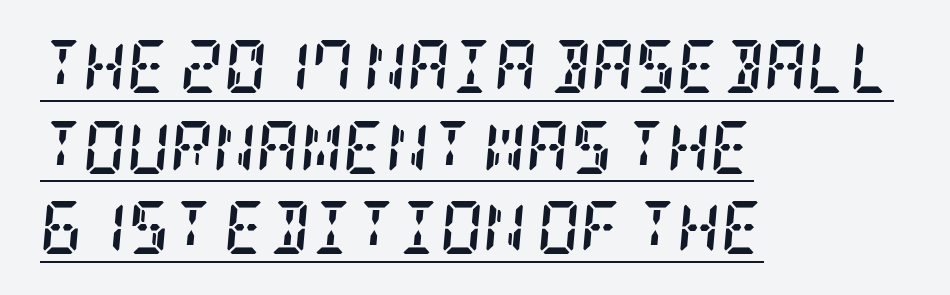
Letterform terminals end in serifs throughout the passage. There's an unmistakable incline to the writing here. The tracking reads as untouched default to a designer's eye. The glyphs are accompanied by a horizontal stroke just below them.
